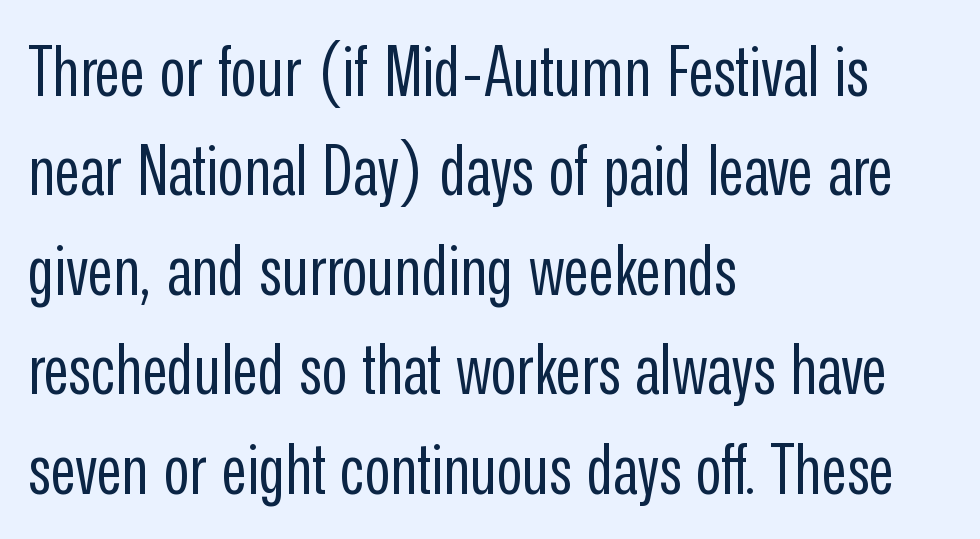
A roman cut, with each character standing at attention. The ragged edge is on the right, which tells us the setting is flush left. If you measured baseline to baseline, you'd find a middling distance. Default kerning and tracking; the words read as compact shapes. The face looks like a standard text weight, possibly lighter.
